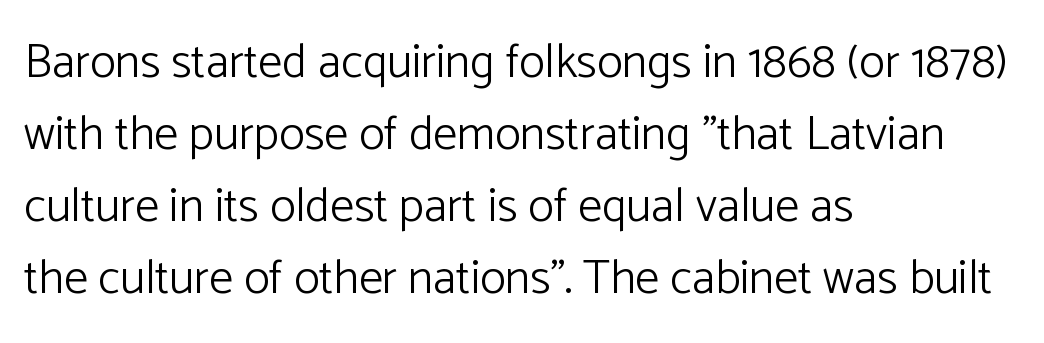
Q: Is the text bold? A: No.
Q: Is the text italic (slanted)? A: No, it is upright.
Q: Is the typeface a serif or a sans-serif typeface? A: Sans-serif.
Q: Is the text underlined? A: No.
Q: How is the paragraph aligned? A: Left-aligned.
Q: Is the spacing between letters normal or unusually wide? A: Normal.
Q: Is the spacing between lines tight, normal or loose? A: Normal.
Q: Width (condensed, normal, or wide)? A: Normal.
Q: Stroke contrast? A: Low.
Q: x-height? A: Medium.
Q: Monospaced? A: No.
